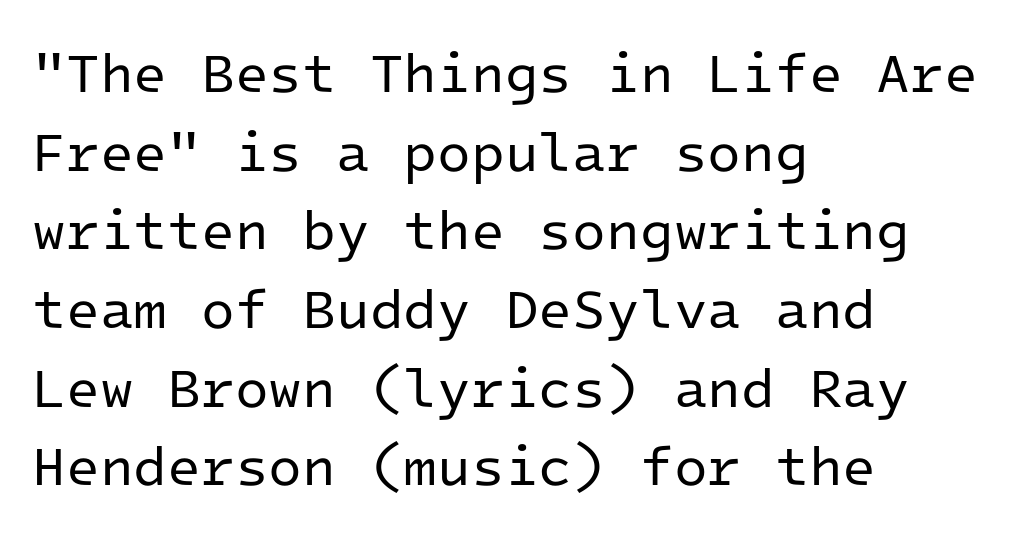
The image shows 55 px regular-weight sans-serif type, upright, monospaced; set left-aligned, normal line spacing (1.43x), normal letter spacing, not underlined; low stroke contrast and a medium x-height.
